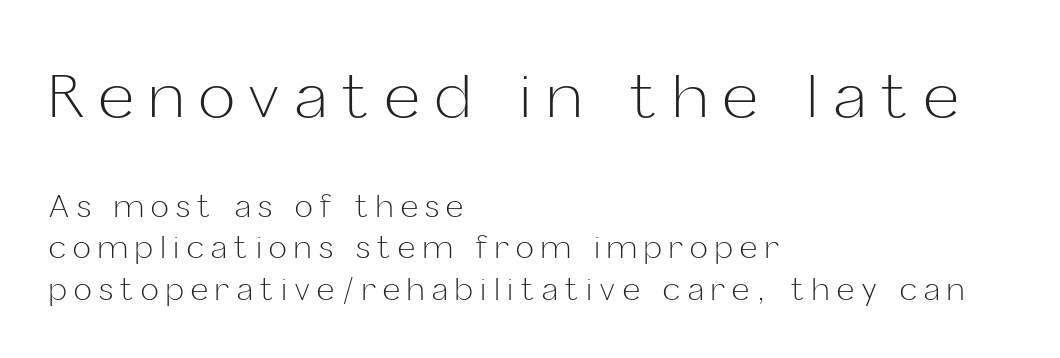
Q: Is the text bold? A: No.
Q: Is the text italic (slanted)? A: No, it is upright.
Q: Is the typeface a serif or a sans-serif typeface? A: Sans-serif.
Q: Is the text underlined? A: No.
Q: How is the paragraph aligned? A: Left-aligned.
Q: Is the spacing between letters normal or unusually wide? A: Unusually wide.
Q: Is the spacing between lines tight, normal or loose? A: Normal.
Q: Which block of text is set in a larger size, the first (top) or the second (bottom)? A: The first (top) one.
Q: Width (condensed, normal, or wide)? A: Normal.
Q: Stroke contrast? A: Low.
Q: x-height? A: Medium.
Q: Monospaced? A: No.
